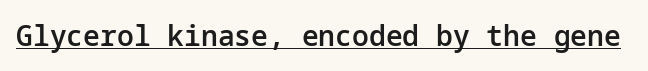
A roman cut, with each character standing at attention. The typesetting leans somewhat heavy: a semibold. These characters rest on top of a visible drawn line. Nothing sits at the stroke ends, so this counts as sans-serif.
